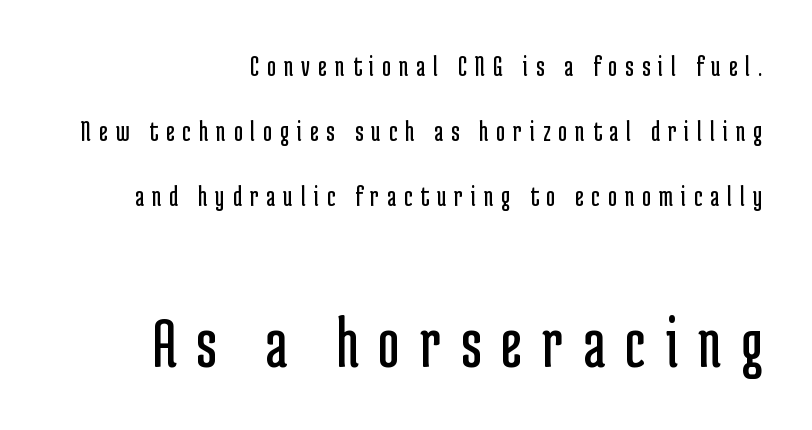
Q: Is the text bold? A: No.
Q: Is the text italic (slanted)? A: No, it is upright.
Q: Is the typeface a serif or a sans-serif typeface? A: Sans-serif.
Q: Is the text underlined? A: No.
Q: How is the paragraph aligned? A: Right-aligned.
Q: Is the spacing between letters normal or unusually wide? A: Unusually wide.
Q: Is the spacing between lines tight, normal or loose? A: Loose.
Q: Which block of text is set in a larger size, the first (top) or the second (bottom)? A: The second (bottom) one.
Q: Width (condensed, normal, or wide)? A: Condensed.
Q: Stroke contrast? A: Low.
Q: x-height? A: Medium.
Q: Monospaced? A: No.
